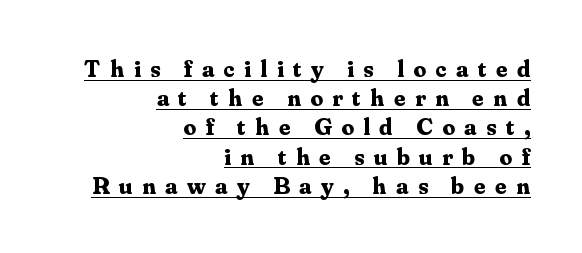
Nope, not italic — everything's standing straight. This rendering widens character spacing well past its baseline value. Somebody hit Ctrl+U on this one — the words are underlined. The paragraph has a hard right edge and a soft left edge. As a designer I'd log this as weight 700, bold.
